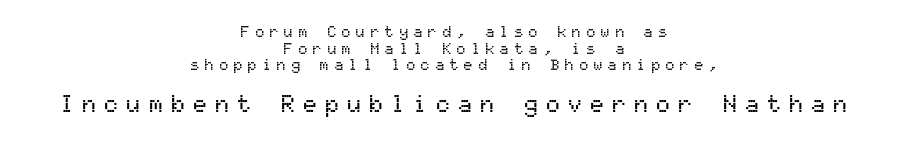
The face used here appears at its bigger size in the lower chunk. Does the copy run flush right? No — it is centered line by line. How are the letters spaced? Widely, with obvious added tracking. The baseline area is clear. A typesetter would mark this as roman, not italic.
